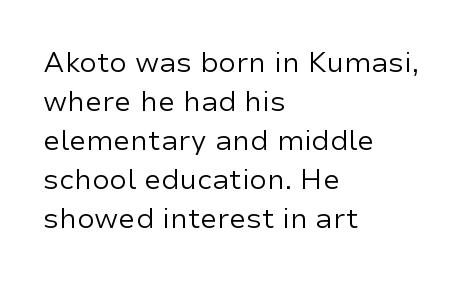
{"serif": "no", "italic": "no", "bold": "no", "weight": "regular", "width": "normal", "stroke_contrast": "low", "x_height": "medium", "monospaced": "no", "underline": "no", "align": "left", "line_spacing": "normal", "line_spacing_ratio": 1.39, "letter_spacing": "normal", "letter_spacing_em": 0.0, "glyph_px": 28}
